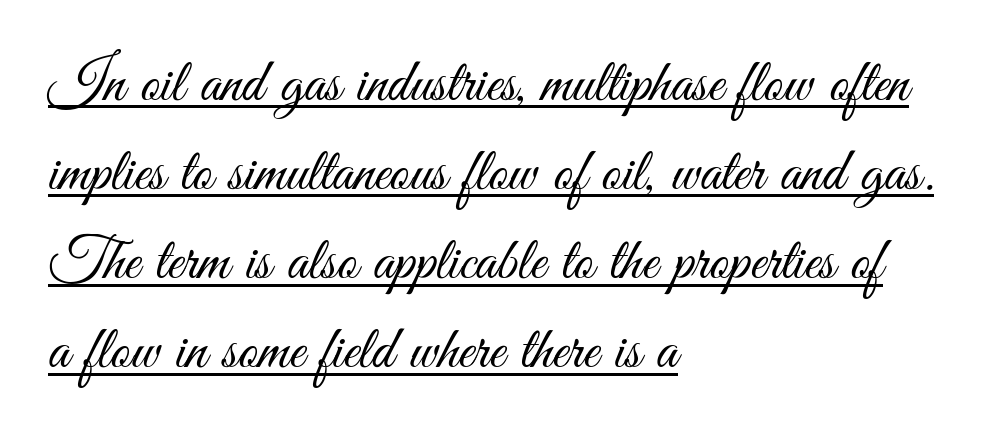
The image shows 61 px light, condensed sans-serif type; set left-aligned, normal line spacing (1.46x), normal letter spacing, underlined; medium stroke contrast and a small x-height.
